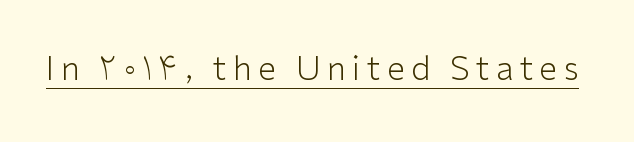
{"serif": "no", "italic": "no", "bold": "no", "weight": "light", "width": "normal", "stroke_contrast": "low", "x_height": "medium", "monospaced": "no", "underline": "yes", "glyph_px": 33}
